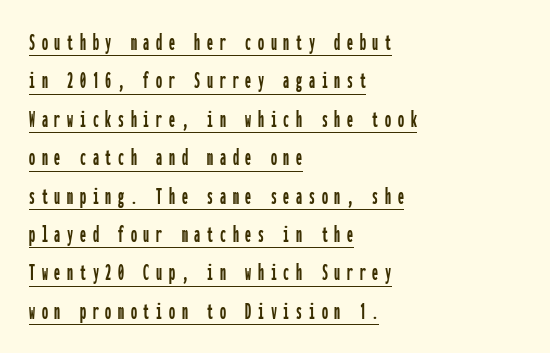
Q: Is the text italic (slanted)? A: No, it is upright.
Q: Is the text underlined? A: Yes.
Q: How is the paragraph aligned? A: Left-aligned.
Q: Is the spacing between letters normal or unusually wide? A: Unusually wide.
Q: Is the spacing between lines tight, normal or loose? A: Normal.
